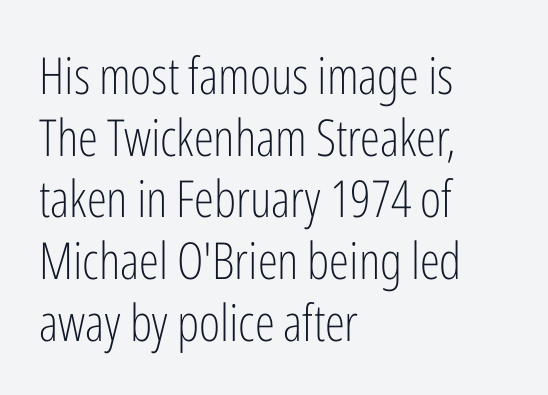
{"serif": "no", "italic": "no", "bold": "no", "weight": "light", "width": "condensed", "stroke_contrast": "low", "x_height": "medium", "monospaced": "no", "underline": "no", "align": "left", "line_spacing_ratio": 1.21, "letter_spacing": "normal", "letter_spacing_em": 0.0, "glyph_px": 51}
